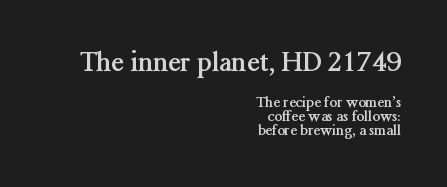
Q: Is the text bold? A: Yes.
Q: Is the text italic (slanted)? A: No, it is upright.
Q: Is the text underlined? A: No.
Q: How is the paragraph aligned? A: Right-aligned.
Q: Is the spacing between letters normal or unusually wide? A: Normal.
Q: Is the spacing between lines tight, normal or loose? A: Tight.
Q: Which block of text is set in a larger size, the first (top) or the second (bottom)? A: The first (top) one.
